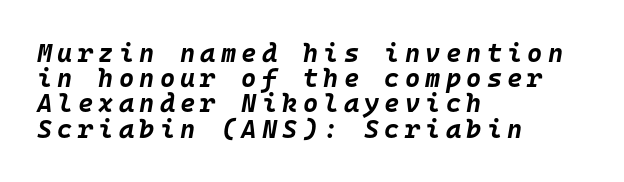
The image shows 26 px bold type, italic (leaning right); set left-aligned, tight line spacing (0.97x), unusually wide letter spacing (+0.2 em), not underlined.
